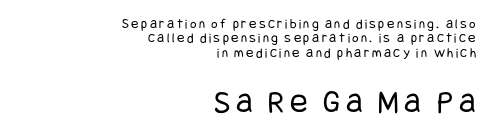
Q: Is the text bold? A: No.
Q: Is the text italic (slanted)? A: No, it is upright.
Q: Is the typeface a serif or a sans-serif typeface? A: Sans-serif.
Q: Is the text underlined? A: No.
Q: How is the paragraph aligned? A: Right-aligned.
Q: Is the spacing between lines tight, normal or loose? A: Tight.
Q: Which block of text is set in a larger size, the first (top) or the second (bottom)? A: The second (bottom) one.
Q: Width (condensed, normal, or wide)? A: Condensed.
Q: Stroke contrast? A: Low.
Q: x-height? A: Large.
